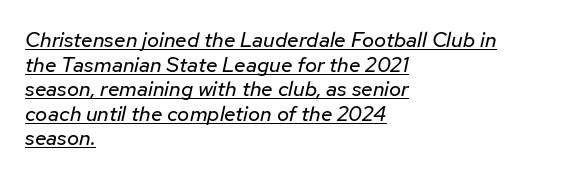
Q: Is the text bold? A: No.
Q: Is the text italic (slanted)? A: Yes, it leans right by about 12 degrees.
Q: Is the text underlined? A: Yes.
Q: How is the paragraph aligned? A: Left-aligned.
Q: Is the spacing between letters normal or unusually wide? A: Normal.
